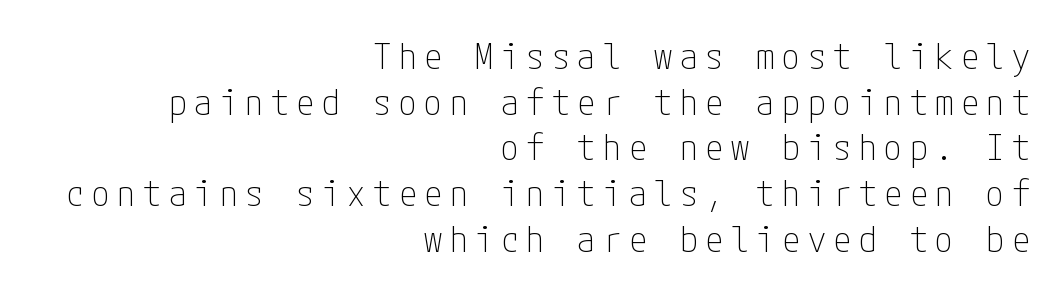
{"serif": "no", "italic": "no", "bold": "no", "weight": "thin", "width": "condensed", "stroke_contrast": "low", "x_height": "medium", "underline": "no", "align": "right", "line_spacing": "normal", "line_spacing_ratio": 1.27, "letter_spacing": "wide", "letter_spacing_em": 0.21, "glyph_px": 36}
